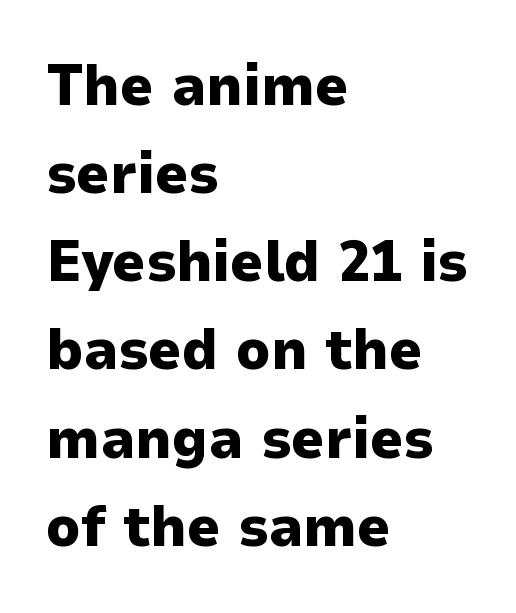
The image shows 58 px heavy sans-serif type, upright; set left-aligned, normal line spacing (1.52x), normal letter spacing, not underlined; low stroke contrast and a medium x-height.
